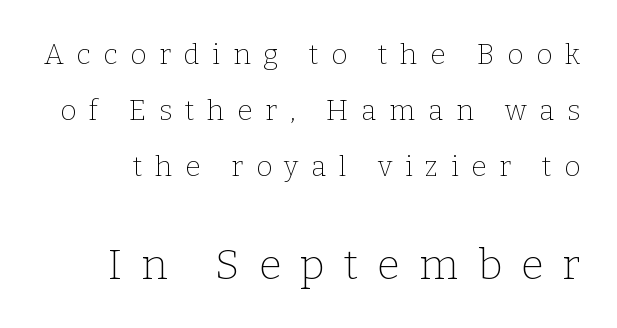
{"serif": "yes", "italic": "no", "bold": "no", "weight": "thin", "width": "normal", "stroke_contrast": "low", "x_height": "medium", "monospaced": "no", "underline": "no", "line_spacing": "loose", "line_spacing_ratio": 2.0, "letter_spacing": "wide", "letter_spacing_em": 0.45, "larger_block": "second", "size_ratio": 1.5, "glyph_px": 42}
